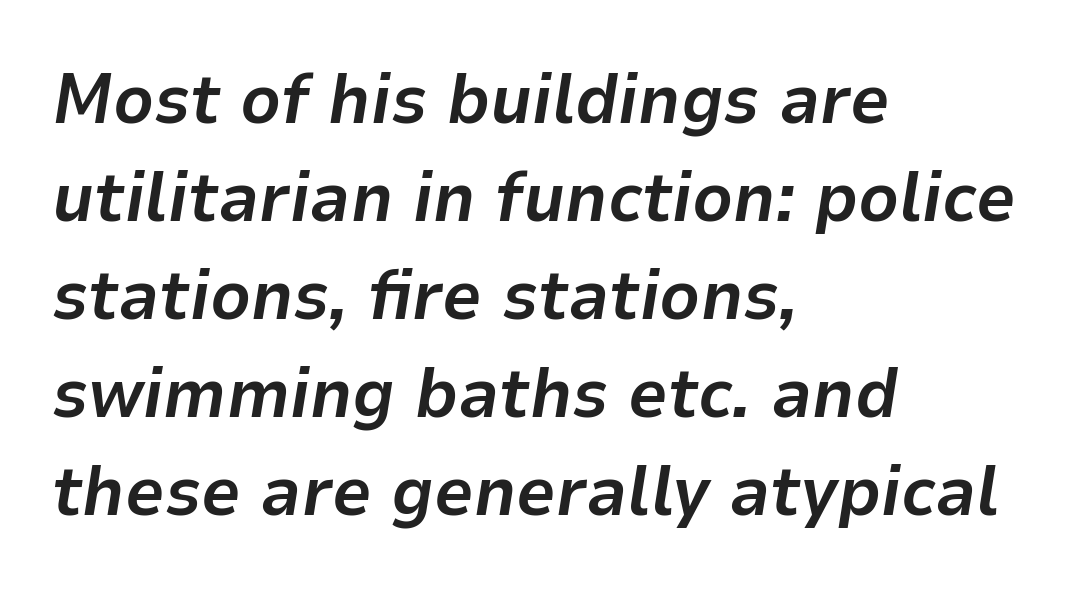
Q: Is the text bold? A: Yes.
Q: Is the text italic (slanted)? A: Yes, it leans right by about 9 degrees.
Q: Is the text underlined? A: No.
Q: How is the paragraph aligned? A: Left-aligned.
Q: Is the spacing between letters normal or unusually wide? A: Normal.
Q: Is the spacing between lines tight, normal or loose? A: Normal.
Q: Width (condensed, normal, or wide)? A: Normal.
Q: Stroke contrast? A: Low.
Q: x-height? A: Medium.
Q: Monospaced? A: No.
